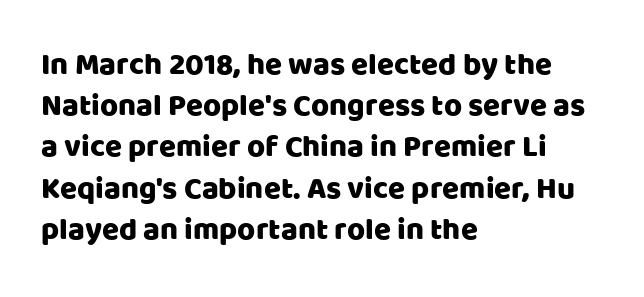
Looks like regular typesetting: each glyph gets only the width it needs. The type family on display is of the sans-serif kind. Ordinary non-slanted type is in use. Every row of glyphs begins at an identical x-position on the left. Between one letter and the next there's only the usual sliver of space.
